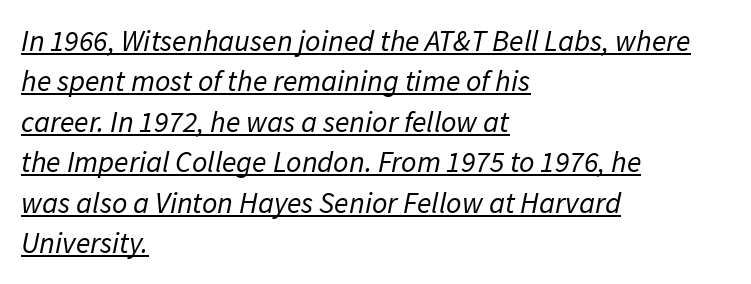
Q: Is the text bold? A: No.
Q: Is the typeface a serif or a sans-serif typeface? A: Sans-serif.
Q: Is the text underlined? A: Yes.
Q: How is the paragraph aligned? A: Left-aligned.
Q: Is the spacing between letters normal or unusually wide? A: Normal.
Q: Is the spacing between lines tight, normal or loose? A: Normal.
Q: Width (condensed, normal, or wide)? A: Normal.
Q: Stroke contrast? A: Low.
Q: x-height? A: Medium.
Q: Monospaced? A: No.
